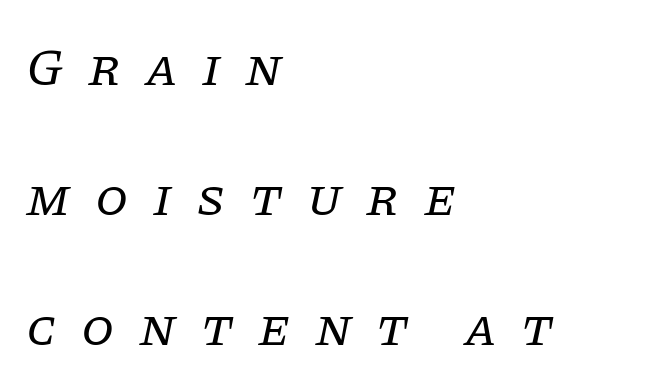
Anything drawn beneath the words? Only blank space. Stroke mass is kept to a normal reading level or below. Notice the wide empty band between every row — that's loose leading. Spacing verdict: proportional, widths tailored to each character. These lines have a slow, spaced-out rhythm from letter to letter.
